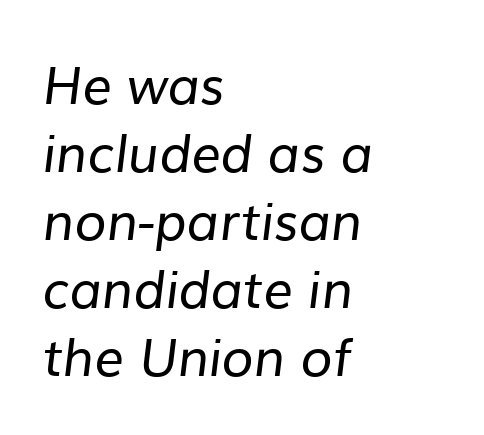
A typesetter would label this face a sans. The ragged edge is on the right, which tells us the setting is flush left. The lines sit at an ordinary, default distance from one another. Summary of weight: not heavy and not bold. Looks like regular typesetting: each glyph gets only the width it needs. The letterforms sit shoulder to shoulder at normal distance.
